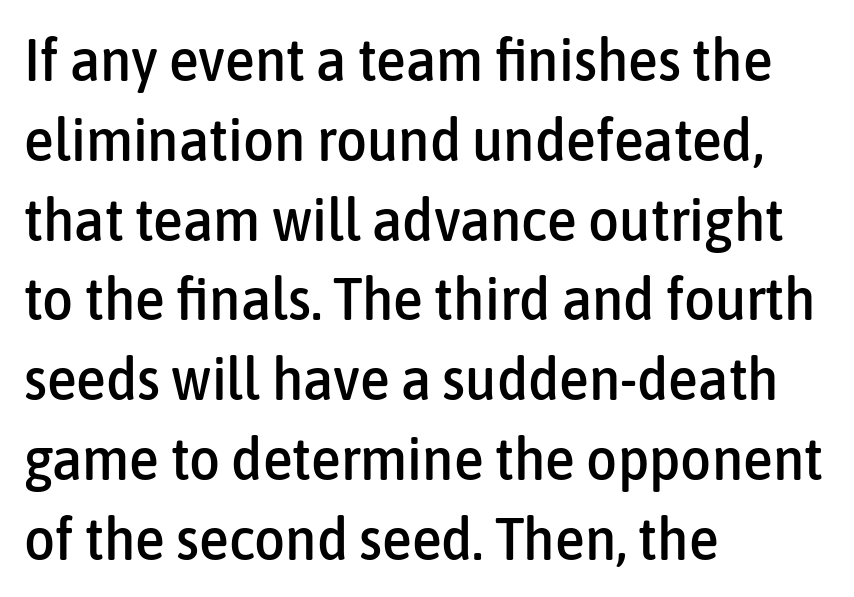
Q: Is the text italic (slanted)? A: No, it is upright.
Q: Is the typeface a serif or a sans-serif typeface? A: Sans-serif.
Q: Is the text underlined? A: No.
Q: How is the paragraph aligned? A: Left-aligned.
Q: Is the spacing between letters normal or unusually wide? A: Normal.
Q: Is the spacing between lines tight, normal or loose? A: Normal.
Q: Width (condensed, normal, or wide)? A: Condensed.
Q: Stroke contrast? A: Low.
Q: x-height? A: Medium.
Q: Monospaced? A: No.
